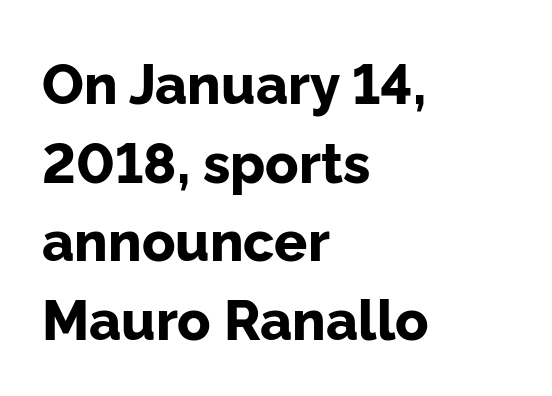
The image shows 55 px bold sans-serif type, upright; set left-aligned, normal line spacing (1.43x), normal letter spacing, not underlined; low stroke contrast and a medium x-height.
